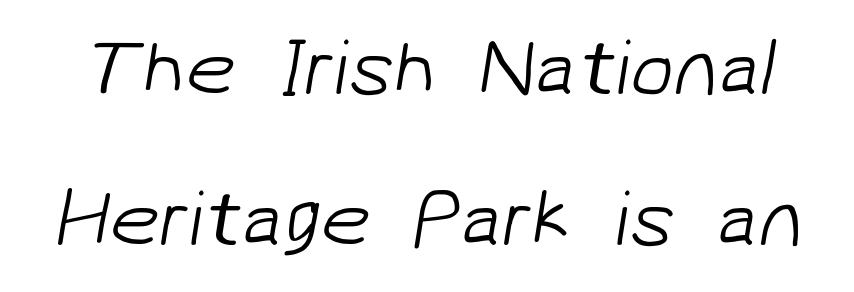
Q: Is the text bold? A: No.
Q: Is the typeface a serif or a sans-serif typeface? A: Sans-serif.
Q: Is the text underlined? A: No.
Q: Is the spacing between letters normal or unusually wide? A: Normal.
Q: Width (condensed, normal, or wide)? A: Normal.
Q: Stroke contrast? A: Low.
Q: x-height? A: Medium.
Q: Monospaced? A: No.
